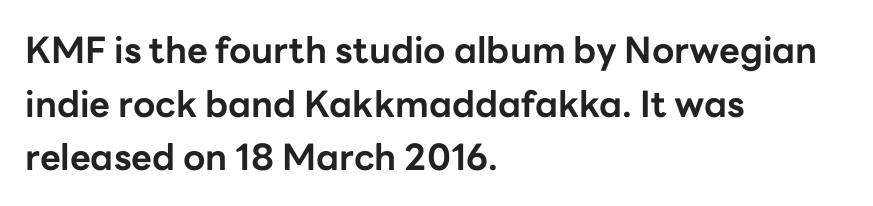
The image shows 36 px bold sans-serif type, upright; set left-aligned, normal line spacing (1.49x), normal letter spacing, not underlined; low stroke contrast and a medium x-height.
